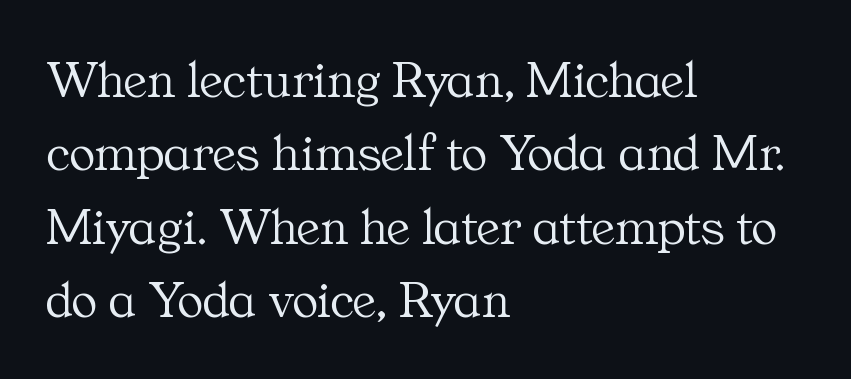
The image shows 54 px light serif type, upright; set left-aligned, normal line spacing (1.36x), normal letter spacing, not underlined; medium stroke contrast and a medium x-height.
